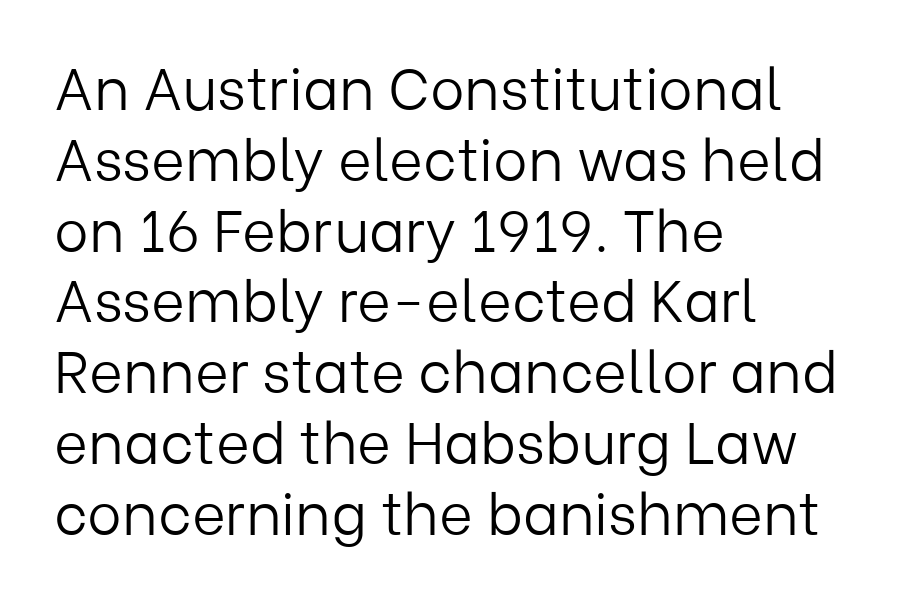
The image shows 58 px light sans-serif type, upright; set left-aligned, line spacing 1.22x, normal letter spacing, not underlined; low stroke contrast and a medium x-height.
